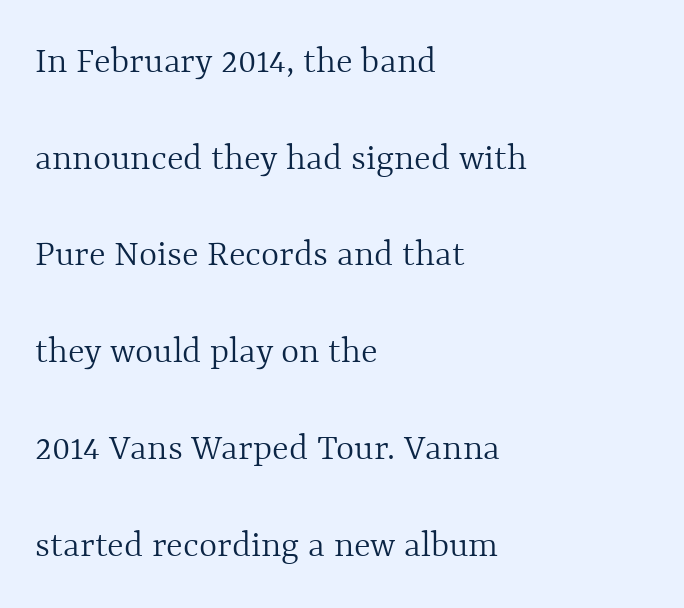
You can tell it's not italic because the verticals are truly vertical. A typesetter would call this proportional, since set widths differ per character. The ragged edge is on the right, which tells us the setting is flush left. Interline gaps are noticeably wide in this sample.
